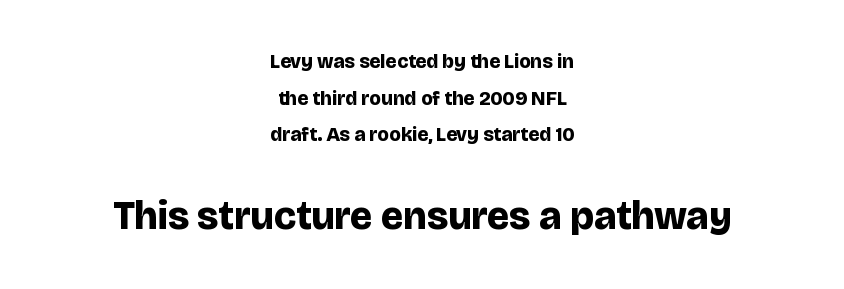
{"serif": "no", "italic": "no", "bold": "yes", "weight": "bold", "width": "normal", "stroke_contrast": "low", "x_height": "large", "monospaced": "no", "underline": "no", "align": "center", "line_spacing_ratio": 1.83, "letter_spacing": "normal", "letter_spacing_em": 0.0, "larger_block": "second", "size_ratio": 2.0, "glyph_px": 40}
